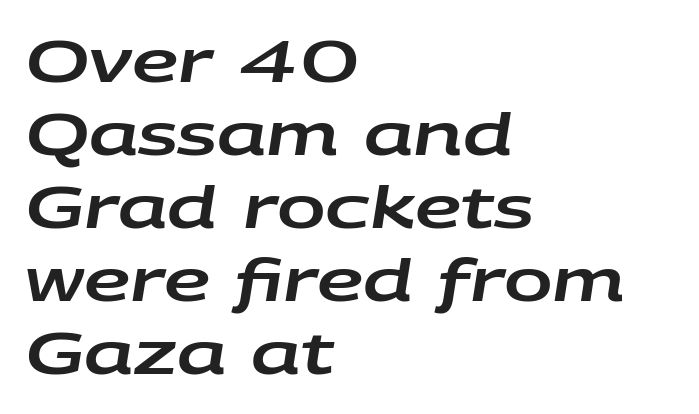
The image shows 58 px wide type, italic (leaning right); set left-aligned, normal line spacing (1.26x), normal letter spacing, not underlined; low stroke contrast and a large x-height.
